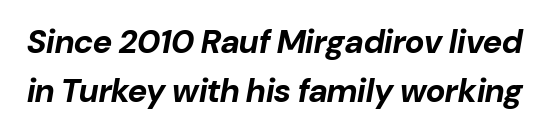
{"italic": "yes", "lean": "right", "slant_degrees": 10, "bold": "yes", "weight": "bold", "width": "normal", "stroke_contrast": "low", "x_height": "medium", "monospaced": "no", "underline": "no", "line_spacing": "normal", "line_spacing_ratio": 1.49, "letter_spacing": "normal", "letter_spacing_em": 0.0, "glyph_px": 33}
